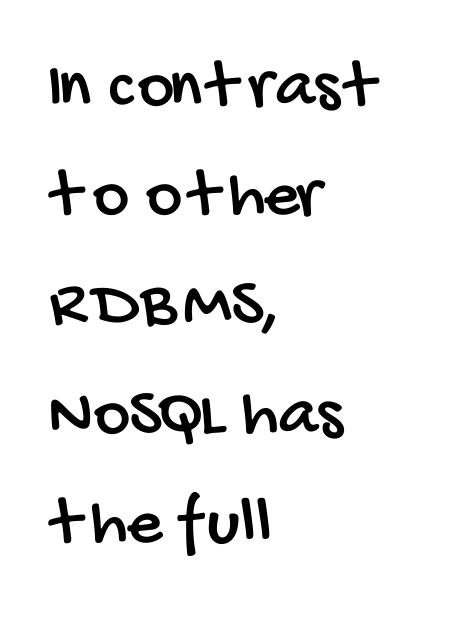
Q: Is the typeface a serif or a sans-serif typeface? A: Sans-serif.
Q: Is the text underlined? A: No.
Q: How is the paragraph aligned? A: Left-aligned.
Q: Is the spacing between letters normal or unusually wide? A: Normal.
Q: Is the spacing between lines tight, normal or loose? A: Normal.
Q: Width (condensed, normal, or wide)? A: Condensed.
Q: Stroke contrast? A: Low.
Q: x-height? A: Large.
Q: Monospaced? A: No.
